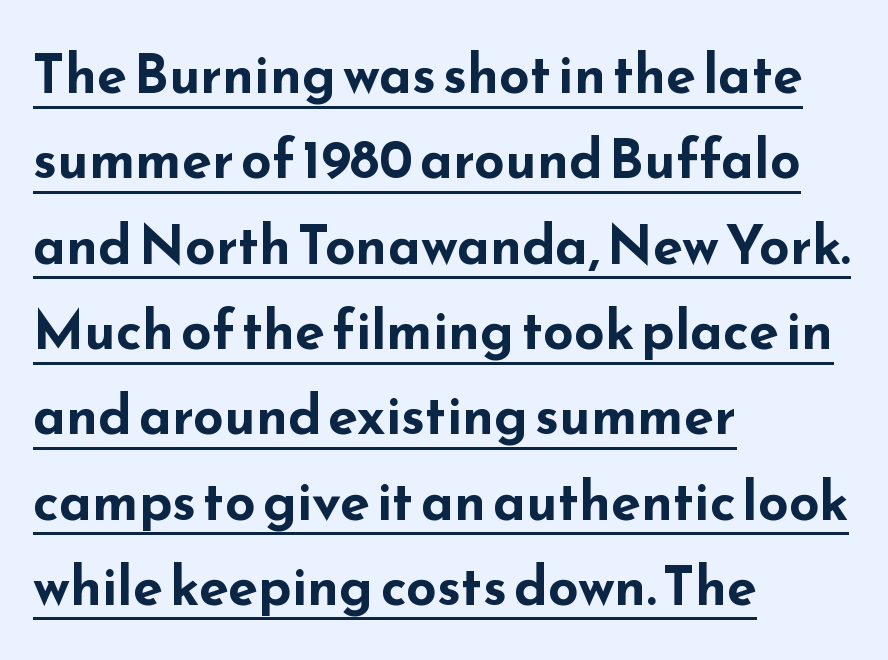
{"serif": "no", "italic": "no", "bold": "yes", "weight": "bold", "width": "wide", "stroke_contrast": "low", "x_height": "small", "monospaced": "no", "underline": "yes", "align": "left", "line_spacing": "normal", "line_spacing_ratio": 1.58, "letter_spacing": "normal", "letter_spacing_em": 0.0, "glyph_px": 54}
